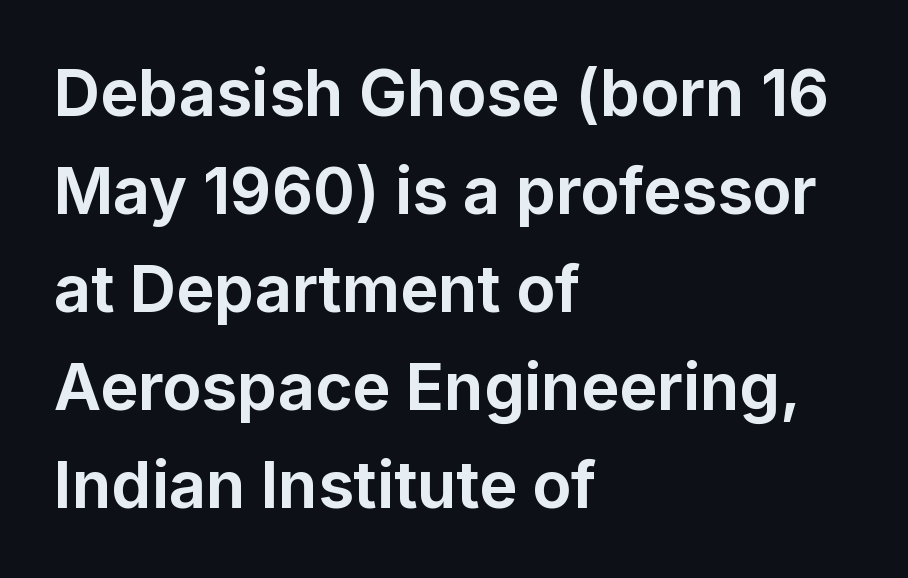
The designer went with a sans here, leaving each stem footless. Think of a printed novel: that variable character pitch is what you see here. Descender tails drop into unmarked territory. The paragraph shown leans on its left margin.
